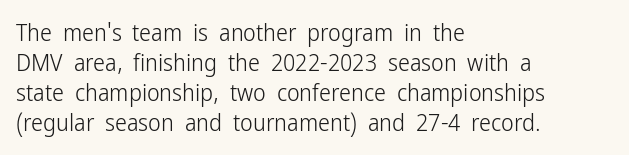
Q: Is the text bold? A: No.
Q: Is the text italic (slanted)? A: No, it is upright.
Q: Is the text underlined? A: No.
Q: How is the paragraph aligned? A: Left-aligned.
Q: Is the spacing between letters normal or unusually wide? A: Normal.
Q: Is the spacing between lines tight, normal or loose? A: Normal.
